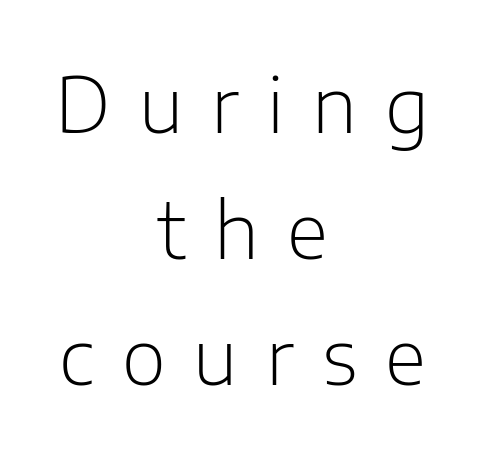
Q: Is the text bold? A: No.
Q: Is the text italic (slanted)? A: No, it is upright.
Q: Is the typeface a serif or a sans-serif typeface? A: Sans-serif.
Q: Is the text underlined? A: No.
Q: How is the paragraph aligned? A: Centered.
Q: Is the spacing between letters normal or unusually wide? A: Unusually wide.
Q: Is the spacing between lines tight, normal or loose? A: Normal.
Q: Width (condensed, normal, or wide)? A: Normal.
Q: Stroke contrast? A: Low.
Q: x-height? A: Medium.
Q: Monospaced? A: No.
